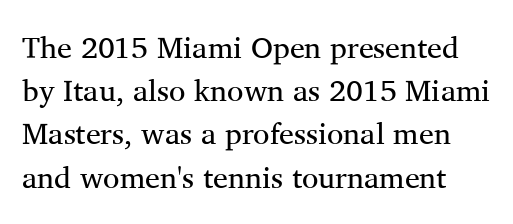
The image shows 30 px regular-weight serif type, upright; set normal line spacing (1.44x), normal letter spacing, not underlined; medium stroke contrast and a medium x-height.
